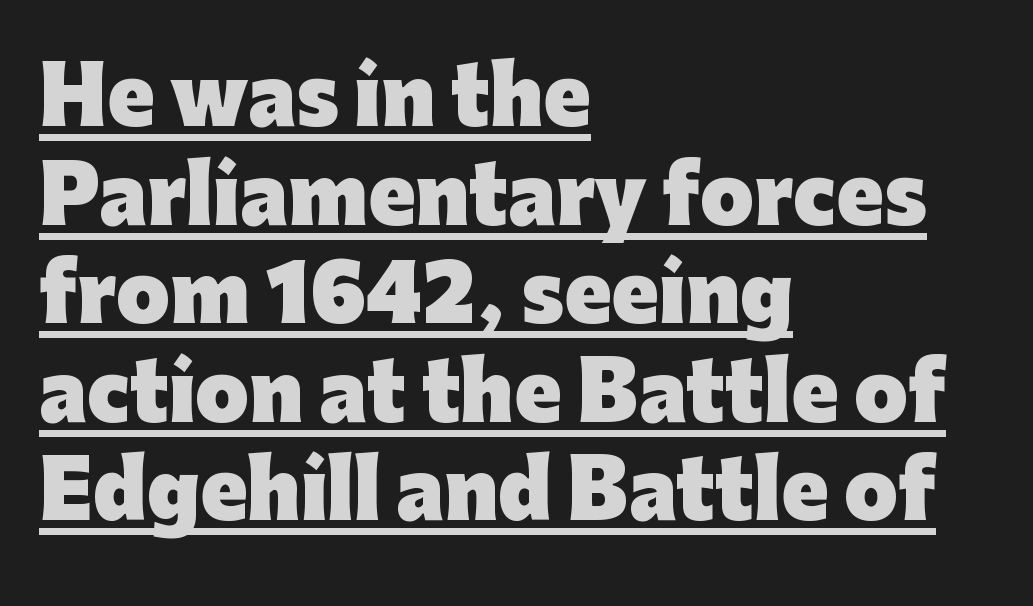
{"serif": "no", "italic": "no", "bold": "yes", "weight": "heavy", "width": "normal", "stroke_contrast": "low", "x_height": "medium", "monospaced": "no", "underline": "yes", "align": "left", "line_spacing": "normal", "line_spacing_ratio": 1.28, "letter_spacing": "normal", "letter_spacing_em": 0.0, "glyph_px": 77}
